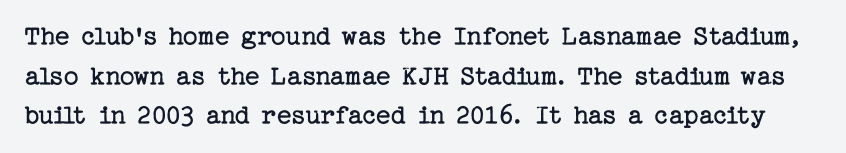
The image shows 29 px regular-weight serif type, upright; set normal line spacing (1.37x), normal letter spacing, not underlined; low stroke contrast and a medium x-height.
